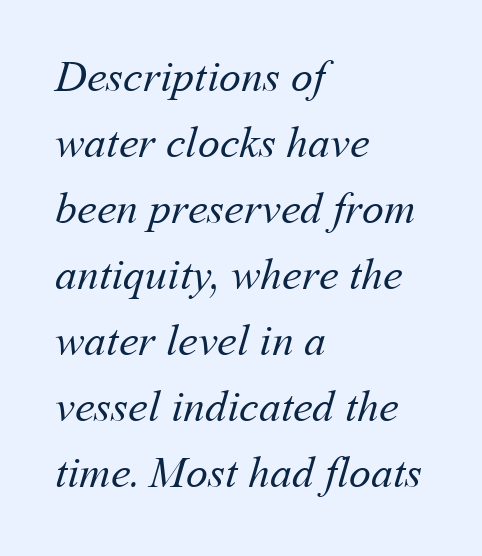
{"bold": "no", "weight": "regular", "width": "normal", "stroke_contrast": "medium", "x_height": "medium", "monospaced": "no", "underline": "no", "align": "left", "line_spacing": "normal", "line_spacing_ratio": 1.5, "letter_spacing": "normal", "letter_spacing_em": 0.0, "glyph_px": 44}
